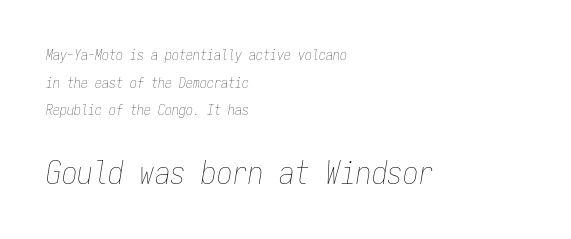
The setting favours the left margin, as ordinary paragraphs usually do. The letters sit at their default tracking, neither squeezed nor spread. The glyphs look as if they've been sheared to an angle. The space beneath each line is pristine and unruled.
